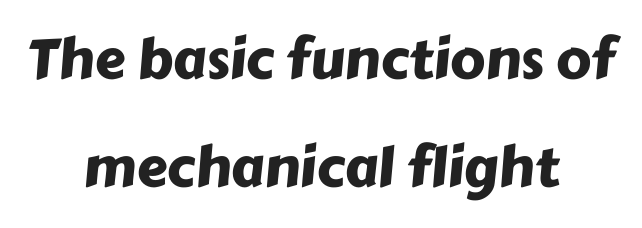
Q: Is the typeface a serif or a sans-serif typeface? A: Sans-serif.
Q: Is the text underlined? A: No.
Q: How is the paragraph aligned? A: Centered.
Q: Is the spacing between letters normal or unusually wide? A: Normal.
Q: Is the spacing between lines tight, normal or loose? A: Loose.
Q: Width (condensed, normal, or wide)? A: Normal.
Q: Stroke contrast? A: Low.
Q: x-height? A: Medium.
Q: Monospaced? A: No.
